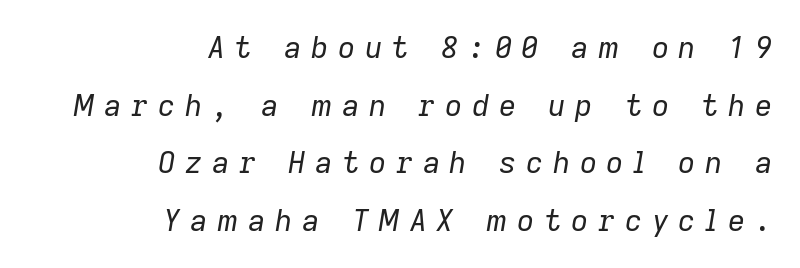
The image shows 30 px regular-weight type, italic (leaning right); set right-aligned, loose line spacing (1.92x), unusually wide letter spacing (+0.32 em), not underlined; low stroke contrast and a medium x-height.
